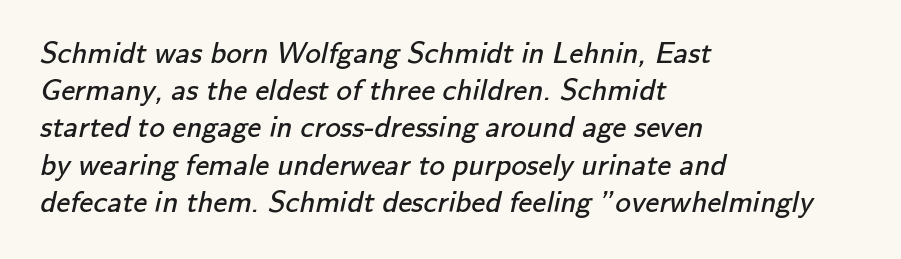
Note the varied advance widths — an 'i' is clearly narrower than an 'm'. Nobody touched the tracking dial on this one. This rendering features lettering with no underline. This sample uses a sans-serif face. The typesetting does not lean heavy: it is not bold.
